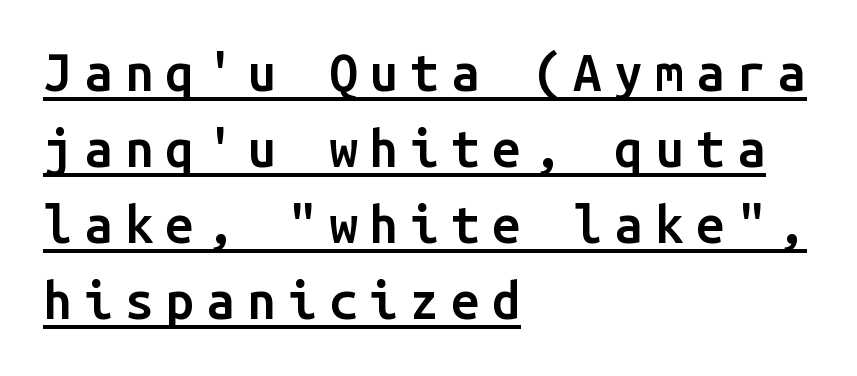
The image shows 51 px semibold sans-serif type, upright, monospaced; set left-aligned, normal line spacing (1.49x), unusually wide letter spacing (+0.24 em), underlined; low stroke contrast and a medium x-height.
